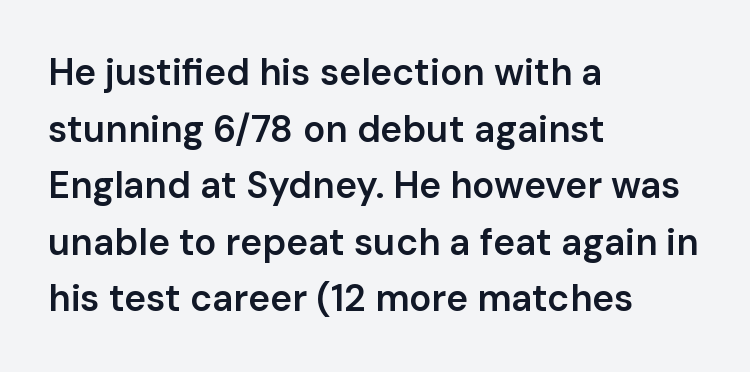
{"serif": "no", "italic": "no", "bold": "semi", "weight": "semibold", "width": "normal", "stroke_contrast": "low", "x_height": "medium", "monospaced": "no", "underline": "no", "align": "left", "line_spacing": "normal", "line_spacing_ratio": 1.53, "letter_spacing": "normal", "letter_spacing_em": 0.0, "glyph_px": 37}
